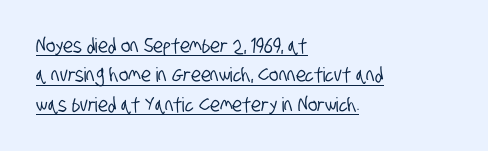
The image shows 20 px text type; set left-aligned, normal line spacing (1.47x), normal letter spacing, underlined.
